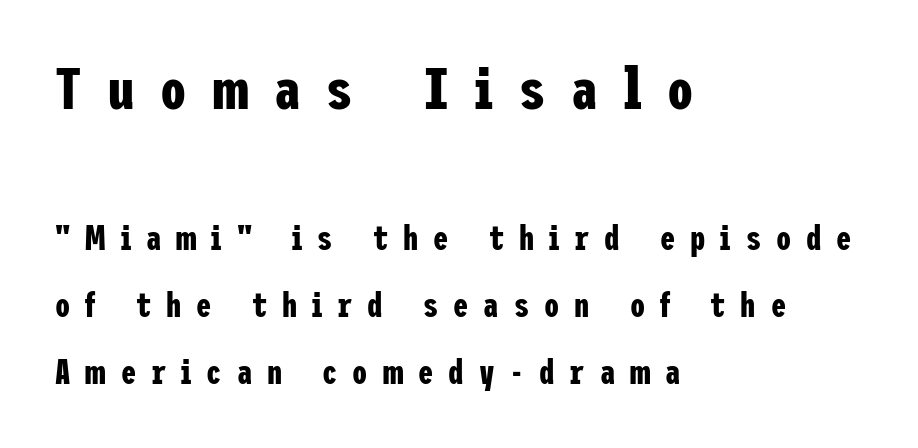
Grotesque or geometric, the face here clearly has no serifs. What's the leading like? Stretched, with rows far apart. The paragraph has a hard left edge and a soft right edge. Every character sits straight up, as roman type does.
